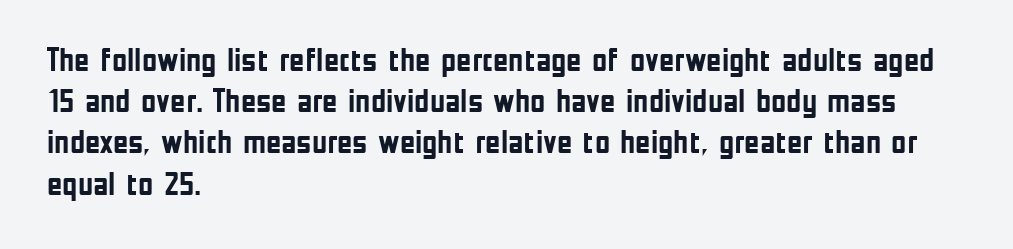
{"serif": "no", "italic": "no", "bold": "yes", "weight": "semibold", "width": "condensed", "stroke_contrast": "low", "x_height": "medium", "monospaced": "no", "underline": "no", "align": "left", "line_spacing": "normal", "line_spacing_ratio": 1.25, "letter_spacing": "normal", "letter_spacing_em": 0.0, "glyph_px": 33}
